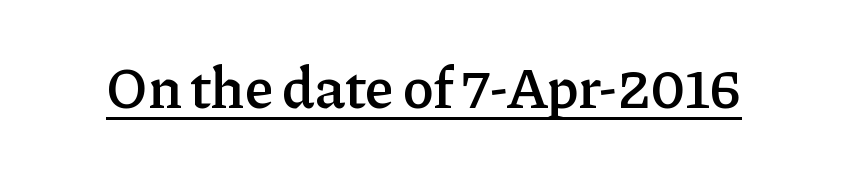
Is this a fixed-width face? No — the glyphs have proportional, varying widths. The sample's only ornament is a line tracing under the words. Nobody touched the tracking dial on this one. Unlike a clean sans, this face finishes its strokes with serifs. Nope, not italic — everything's standing straight. Stroke thickness is moderately raised; the sample reads as semibold.
